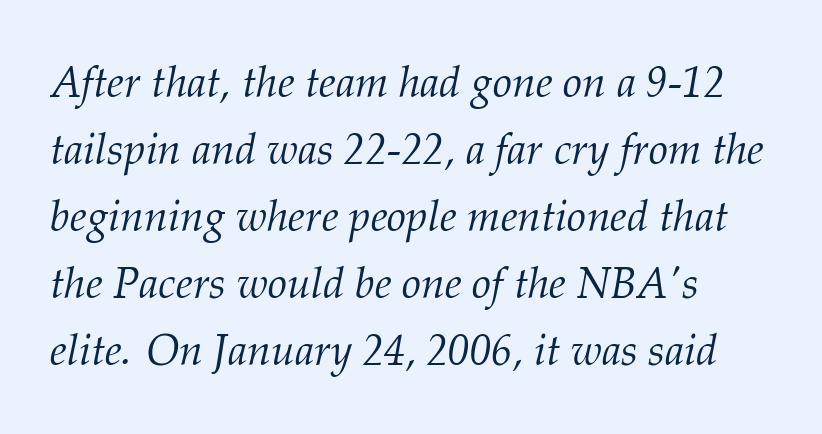
Q: Is the text bold? A: No.
Q: Is the text italic (slanted)? A: Yes, it leans right by about 12 degrees.
Q: Is the typeface a serif or a sans-serif typeface? A: Serif.
Q: Is the text underlined? A: No.
Q: How is the paragraph aligned? A: Left-aligned.
Q: Is the spacing between letters normal or unusually wide? A: Normal.
Q: Is the spacing between lines tight, normal or loose? A: Normal.
Q: Width (condensed, normal, or wide)? A: Normal.
Q: Stroke contrast? A: Medium.
Q: x-height? A: Medium.
Q: Monospaced? A: No.
